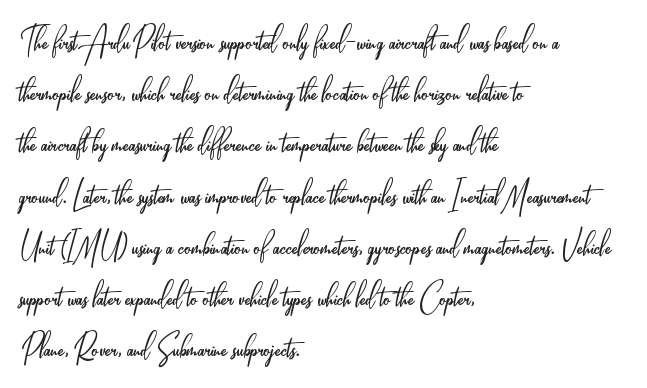
Character widths vary here, with narrow letters taking less room than wide ones. Notice how the passage keeps a crisp vertical edge on the left only. Beneath every word, the page is bare.
